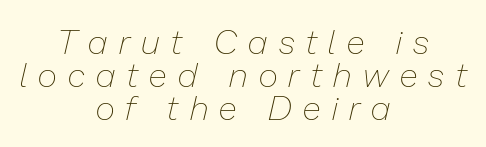
The image shows 34 px thin type, italic (leaning right); set centered, tight line spacing (0.97x), unusually wide letter spacing (+0.34 em), not underlined; low stroke contrast and a medium x-height.
